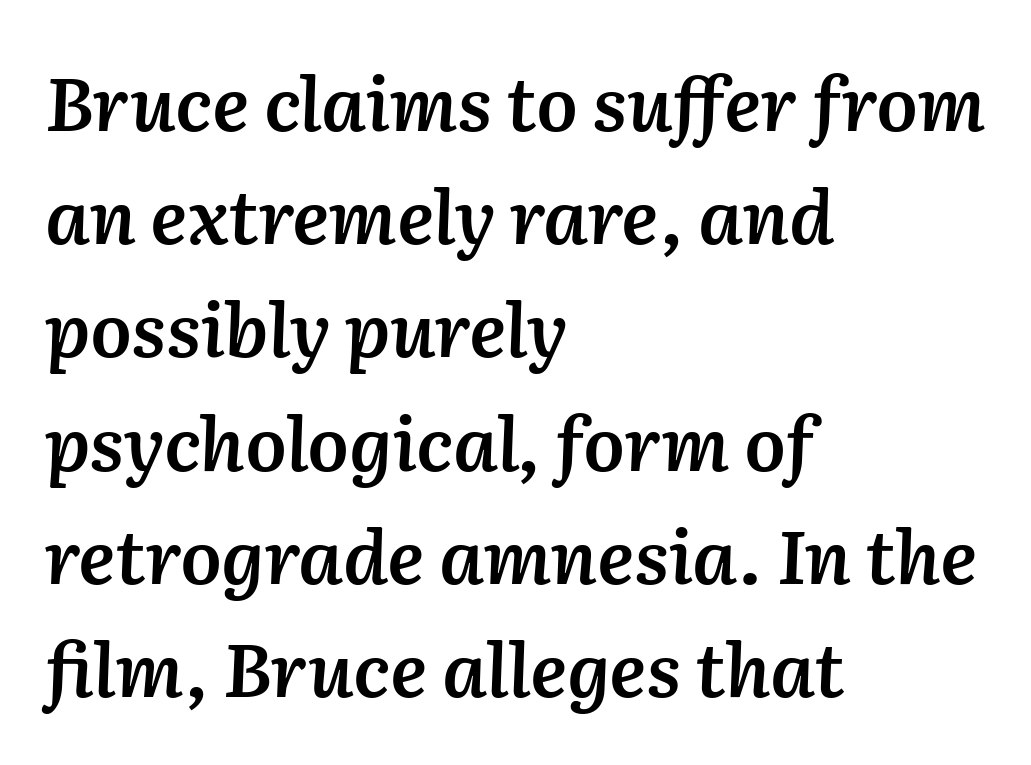
The area under the type is left untouched. Spacing verdict: proportional, widths tailored to each character. This is moderately heavy type, rendered in semibold. The whole block is typeset with a tilt. The setting favours the left margin, as ordinary paragraphs usually do.
